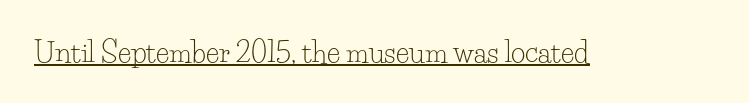
{"serif": "yes", "italic": "no", "bold": "no", "weight": "light", "width": "normal", "stroke_contrast": "low", "x_height": "small", "monospaced": "no", "underline": "yes", "letter_spacing": "normal", "letter_spacing_em": 0.0, "glyph_px": 28}
